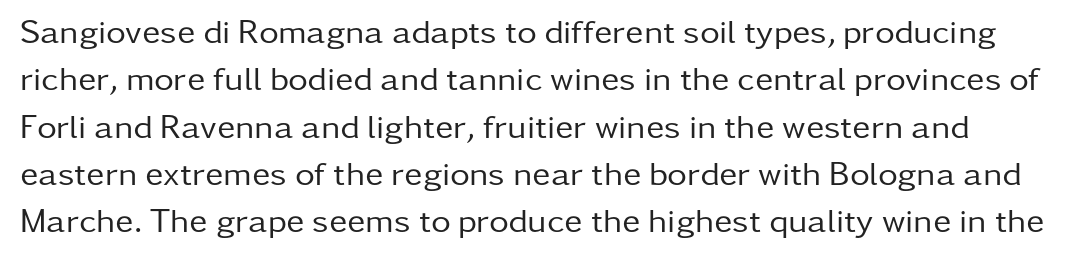
Rule under the text: the space is simply empty. The typeface chosen for these lines omits serifs. Nobody touched the tracking dial on this one. The rendering uses natural spacing where letterforms have individual widths. Do the letters lean? They stand straight. The block of text has a typical density, with ordinary space between rows.
